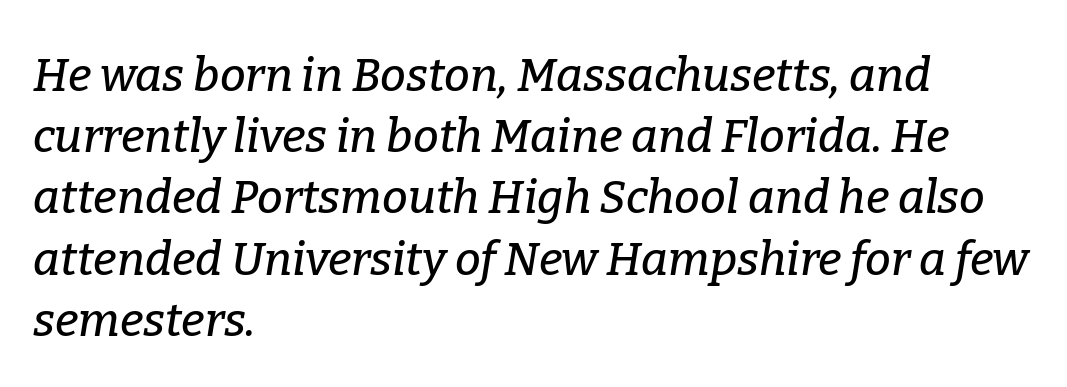
{"serif": "yes", "italic": "yes", "lean": "right", "slant_degrees": 9, "width": "normal", "stroke_contrast": "low", "x_height": "medium", "monospaced": "no", "underline": "no", "align": "left", "line_spacing": "normal", "line_spacing_ratio": 1.33, "letter_spacing": "normal", "letter_spacing_em": 0.0, "glyph_px": 46}
